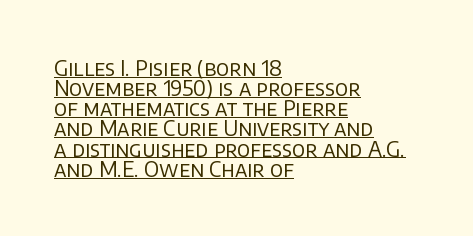
The image shows 21 px text type, upright; set left-aligned, tight line spacing (0.96x), normal letter spacing, underlined.
